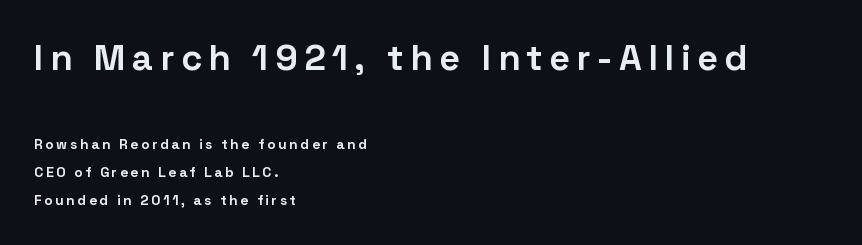
The face used here has the dense, thick strokes of a bold. The rag falls on the right side of this text block. A typesetter would call this leading open, well beyond the default. The earlier block is typeset at a bigger size than the later block. Underlining? Definitely not there. Posture: vertical.
